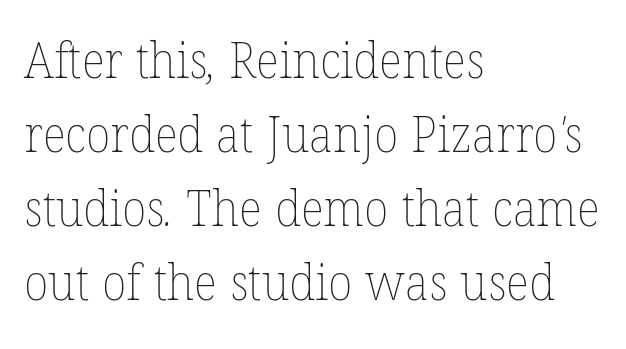
{"bold": "no", "weight": "thin", "width": "normal", "stroke_contrast": "low", "x_height": "medium", "monospaced": "no", "underline": "no", "align": "left", "line_spacing": "normal", "line_spacing_ratio": 1.48, "letter_spacing": "normal", "letter_spacing_em": 0.0, "glyph_px": 50}
